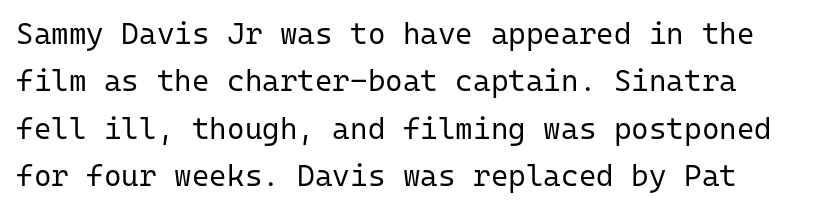
The image shows 30 px regular-weight sans-serif type, upright, monospaced; set normal line spacing (1.58x), normal letter spacing, not underlined; low stroke contrast and a medium x-height.
